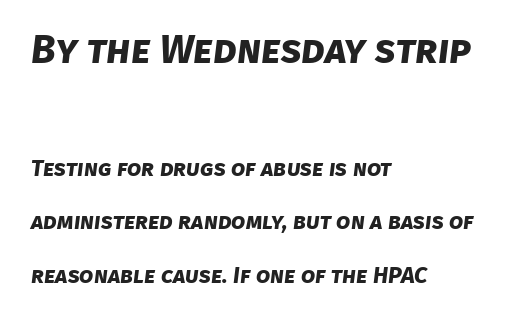
{"serif": "no", "bold": "yes", "weight": "bold", "width": "normal", "stroke_contrast": "low", "x_height": "large", "monospaced": "no", "underline": "no", "align": "left", "line_spacing": "loose", "line_spacing_ratio": 2.34, "letter_spacing": "normal", "letter_spacing_em": 0.0, "larger_block": "first", "size_ratio": 1.74, "glyph_px": 40}
